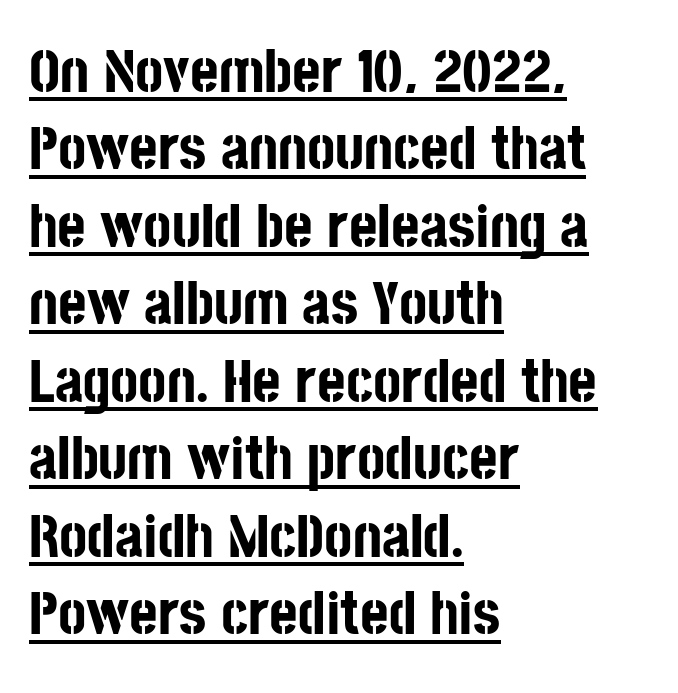
The image shows 61 px bold, condensed sans-serif type, upright; set left-aligned, normal line spacing (1.27x), normal letter spacing, underlined; low stroke contrast and a large x-height.
